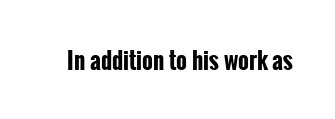
Q: Is the text bold? A: Yes.
Q: Is the text italic (slanted)? A: No, it is upright.
Q: Is the text underlined? A: No.
Q: Is the spacing between letters normal or unusually wide? A: Normal.
